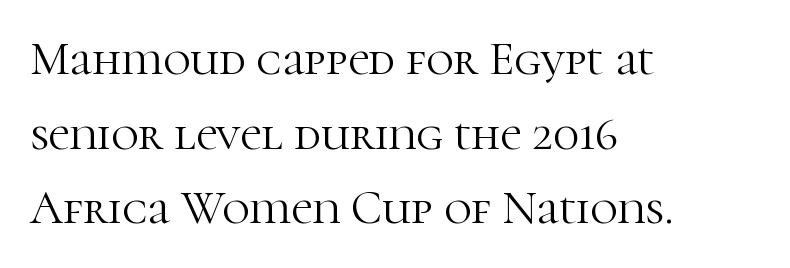
The image shows 47 px light serif type, upright; set left-aligned, normal line spacing (1.59x), normal letter spacing, not underlined; high stroke contrast and a medium x-height.
